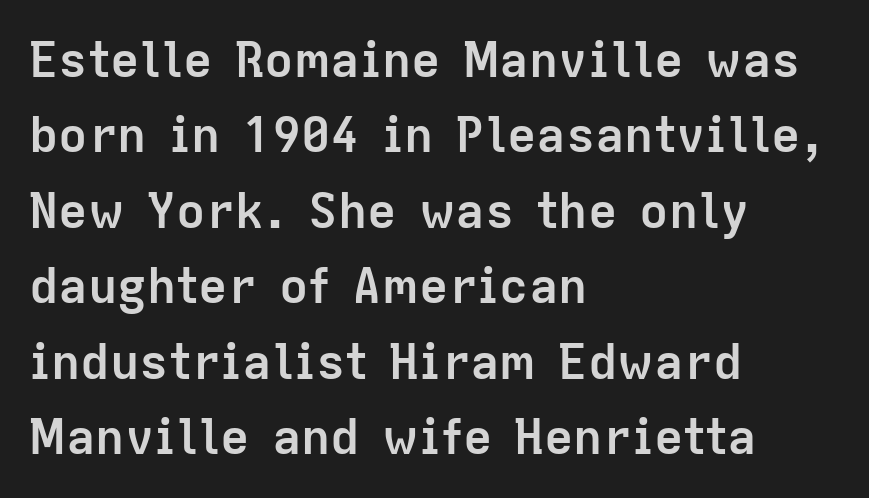
{"serif": "no", "italic": "no", "bold": "yes", "weight": "semibold", "width": "normal", "stroke_contrast": "low", "x_height": "medium", "monospaced": "no", "underline": "no", "align": "left", "line_spacing": "normal", "line_spacing_ratio": 1.54, "letter_spacing": "normal", "letter_spacing_em": 0.0, "glyph_px": 49}
